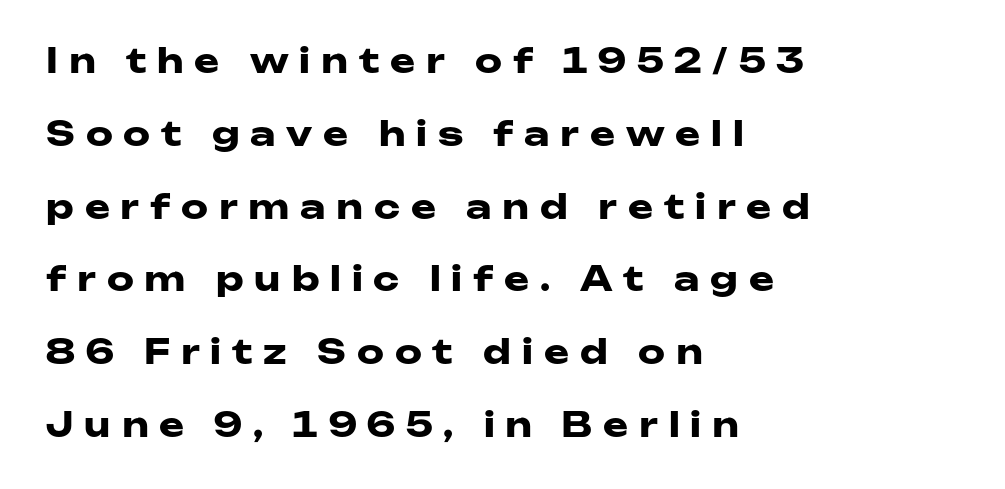
{"serif": "no", "italic": "no", "bold": "yes", "weight": "heavy", "width": "wide", "stroke_contrast": "low", "x_height": "medium", "monospaced": "no", "underline": "no", "align": "left", "line_spacing": "loose", "line_spacing_ratio": 2.14, "letter_spacing": "wide", "letter_spacing_em": 0.32, "glyph_px": 34}
